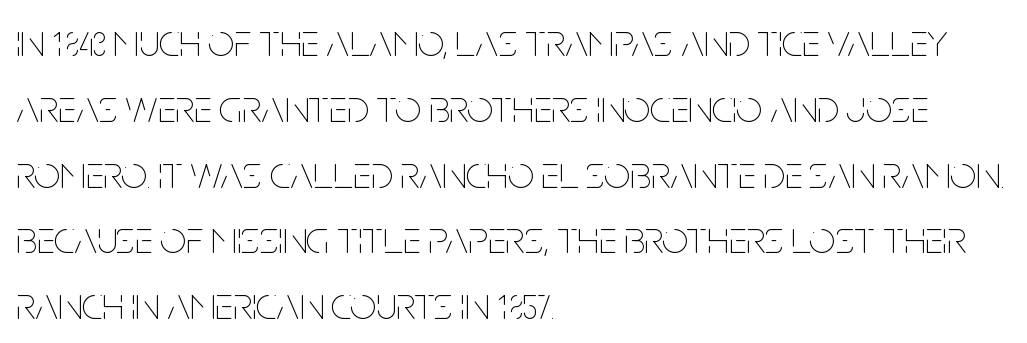
{"italic": "no", "bold": "no", "weight": "thin", "width": "condensed", "stroke_contrast": "low", "x_height": "large", "monospaced": "no", "underline": "no", "align": "left", "line_spacing": "normal", "line_spacing_ratio": 1.43, "letter_spacing": "normal", "letter_spacing_em": 0.0, "glyph_px": 46}
